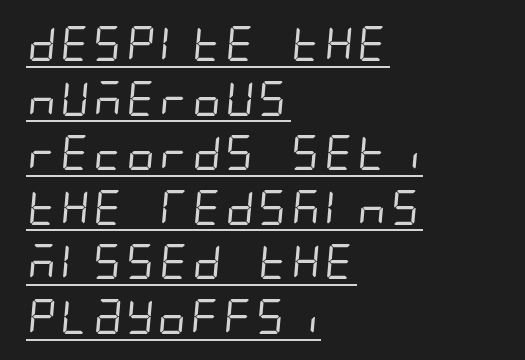
{"serif": "no", "bold": "no", "weight": "regular", "width": "condensed", "stroke_contrast": "low", "x_height": "large", "underline": "yes", "align": "left", "line_spacing": "normal", "line_spacing_ratio": 1.56, "letter_spacing": "normal", "letter_spacing_em": 0.0, "glyph_px": 35}
